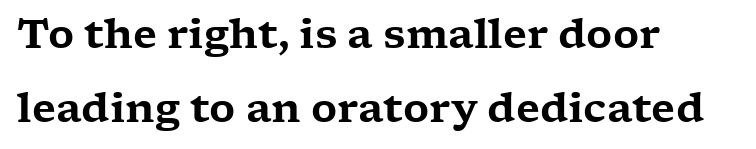
The image shows 40 px wide serif type, upright; set left-aligned, line spacing 1.85x, normal letter spacing, not underlined; low stroke contrast and a medium x-height.
